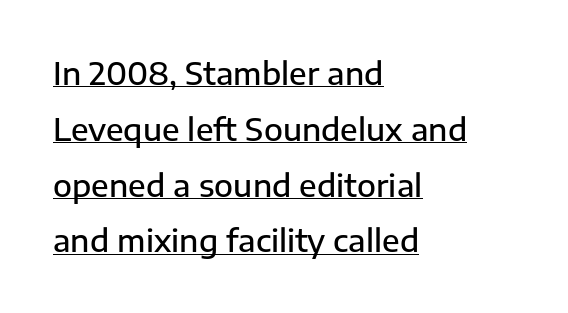
Q: Is the text bold? A: Semi-bold.
Q: Is the text italic (slanted)? A: No, it is upright.
Q: Is the typeface a serif or a sans-serif typeface? A: Sans-serif.
Q: Is the text underlined? A: Yes.
Q: How is the paragraph aligned? A: Left-aligned.
Q: Is the spacing between letters normal or unusually wide? A: Normal.
Q: Width (condensed, normal, or wide)? A: Normal.
Q: Stroke contrast? A: Low.
Q: x-height? A: Medium.
Q: Monospaced? A: No.
